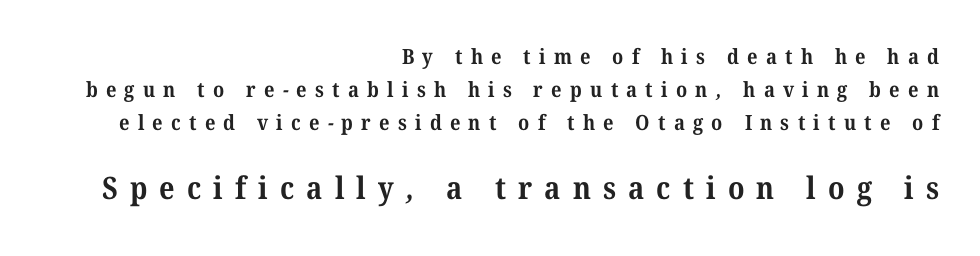
{"serif": "yes", "bold": "yes", "weight": "bold", "width": "normal", "stroke_contrast": "medium", "x_height": "medium", "monospaced": "no", "underline": "no", "align": "right", "line_spacing": "normal", "line_spacing_ratio": 1.57, "letter_spacing": "wide", "letter_spacing_em": 0.39, "larger_block": "second", "size_ratio": 1.48, "glyph_px": 31}
